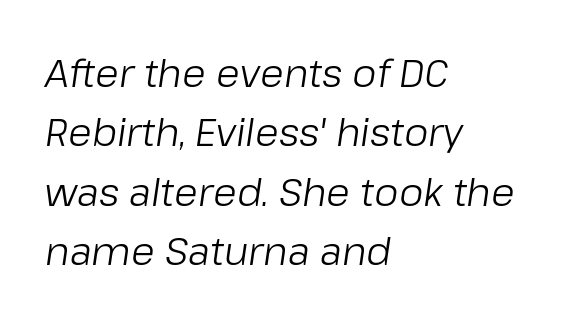
The face looks like a standard text weight, possibly lighter. In terms of leading, this rendering sits right in the middle. Slant detected: the letters are inclined. The passage shown has conventional tracking throughout. Typeset ragged right — the left edge is the straight one.
